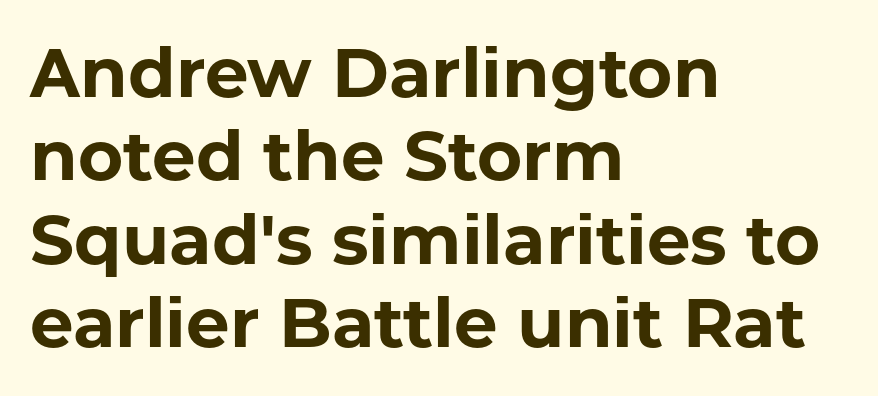
Q: Is the text bold? A: Yes.
Q: Is the text italic (slanted)? A: No, it is upright.
Q: Is the typeface a serif or a sans-serif typeface? A: Sans-serif.
Q: Is the text underlined? A: No.
Q: How is the paragraph aligned? A: Left-aligned.
Q: Is the spacing between letters normal or unusually wide? A: Normal.
Q: Width (condensed, normal, or wide)? A: Normal.
Q: Stroke contrast? A: Low.
Q: x-height? A: Medium.
Q: Monospaced? A: No.
